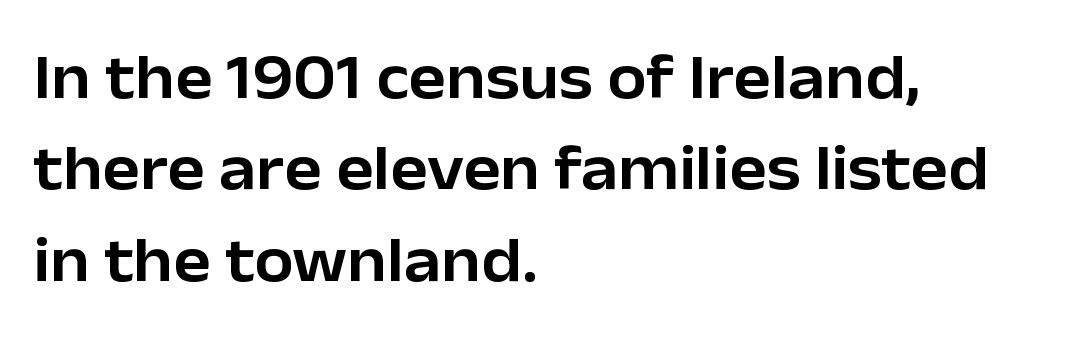
The image shows 63 px sans-serif type, upright; set left-aligned, normal line spacing (1.45x), normal letter spacing, not underlined; low stroke contrast and a medium x-height.
